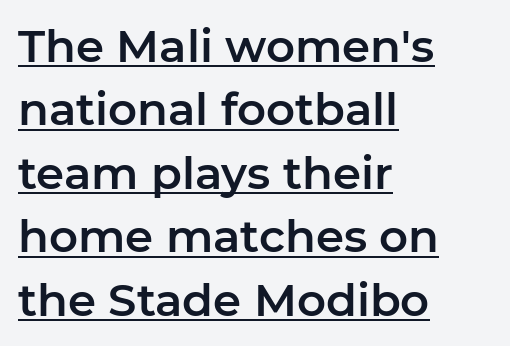
Q: Is the text italic (slanted)? A: No, it is upright.
Q: Is the typeface a serif or a sans-serif typeface? A: Sans-serif.
Q: Is the text underlined? A: Yes.
Q: How is the paragraph aligned? A: Left-aligned.
Q: Is the spacing between letters normal or unusually wide? A: Normal.
Q: Is the spacing between lines tight, normal or loose? A: Normal.
Q: Width (condensed, normal, or wide)? A: Normal.
Q: Stroke contrast? A: Low.
Q: x-height? A: Medium.
Q: Monospaced? A: No.
